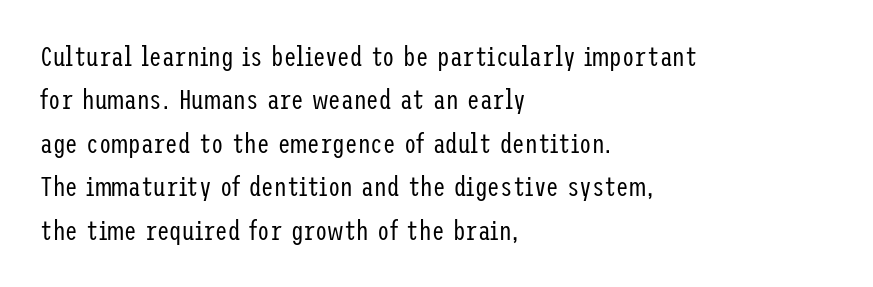
This sample keeps an unexceptional amount of space between lines. The weight tops out at a normal text grade. What stands out about the letter spacing? Nothing — it is the standard amount. Which margin do the lines hug? The left one — the right edge is uneven. The type family on display is of the sans-serif kind.
